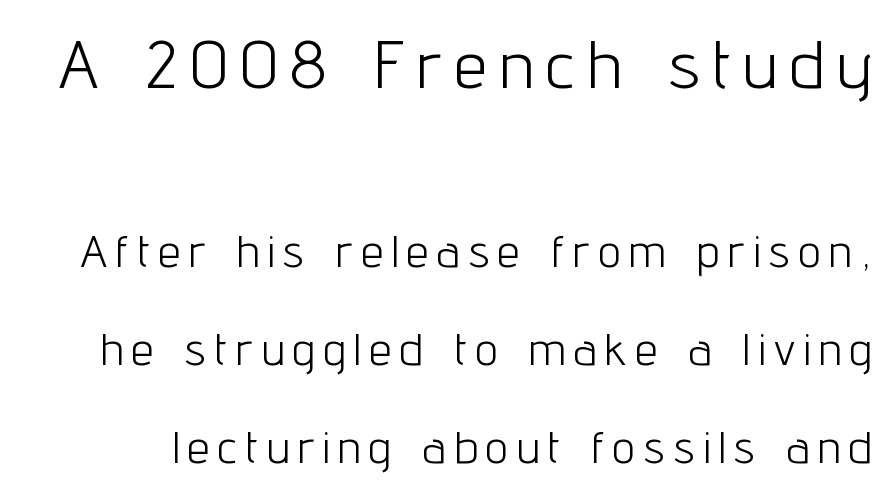
The image shows 67 px light, condensed sans-serif type, upright; set loose line spacing (2.18x), unusually wide letter spacing (+0.2 em), not underlined; the first (top) block is 1.49x larger; low stroke contrast and a medium x-height.
